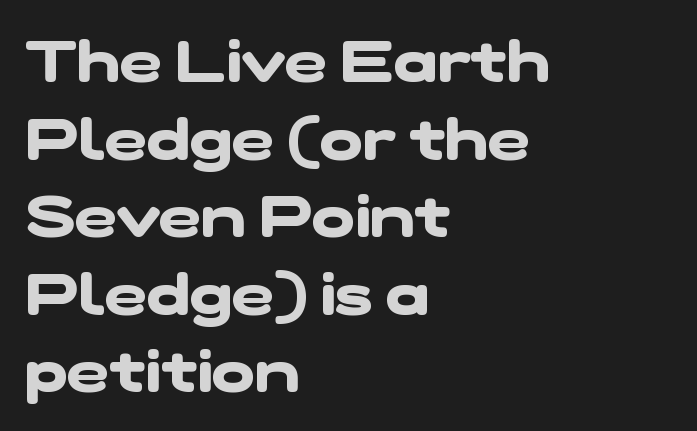
Inter-character spacing is left at the font's built-in metrics. Words float on clear page, feet unadorned. Grotesque or geometric, the face here clearly has no serifs. If you drew a ruler down the left edge, every line would touch it.
